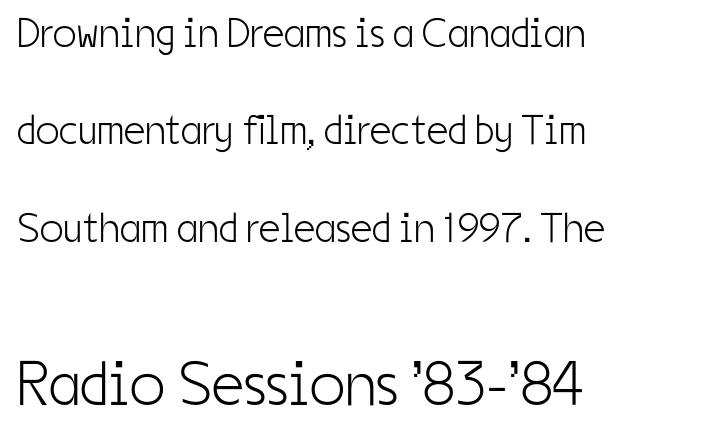
{"serif": "no", "italic": "no", "bold": "no", "weight": "light", "width": "condensed", "stroke_contrast": "low", "x_height": "medium", "monospaced": "no", "underline": "no", "align": "left", "line_spacing": "loose", "line_spacing_ratio": 2.32, "letter_spacing": "normal", "letter_spacing_em": 0.0, "larger_block": "second", "size_ratio": 1.5, "glyph_px": 63}
